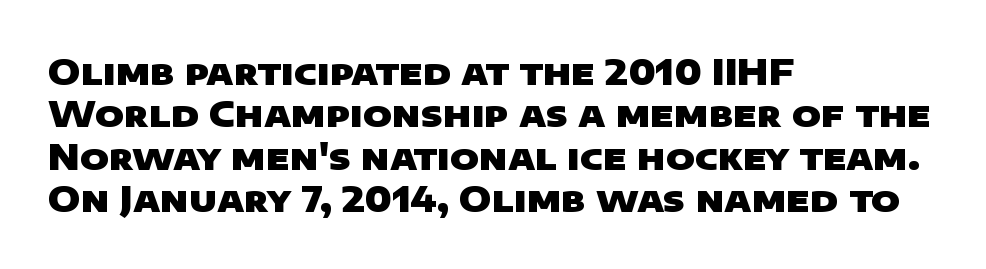
The image shows 35 px heavy, wide sans-serif type; set left-aligned, line spacing 1.21x, normal letter spacing, not underlined; low stroke contrast and a large x-height.
